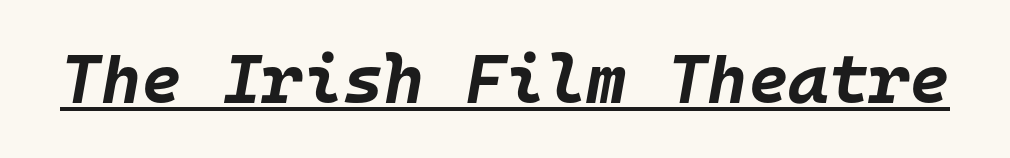
{"italic": "yes", "lean": "right", "slant_degrees": 10, "bold": "yes", "weight": "bold", "width": "normal", "stroke_contrast": "low", "x_height": "large", "monospaced": "yes", "underline": "yes", "letter_spacing": "normal", "letter_spacing_em": 0.0, "glyph_px": 69}
